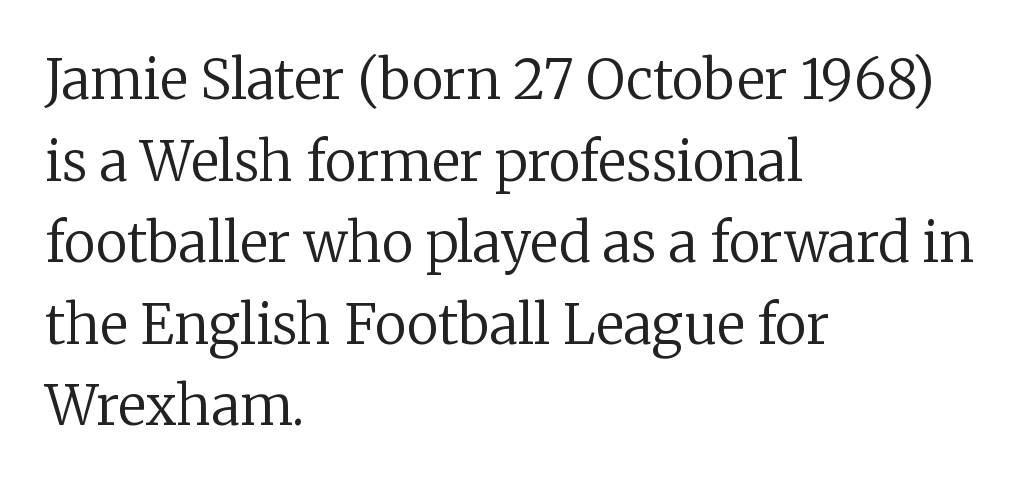
{"serif": "yes", "italic": "no", "bold": "no", "weight": "regular", "width": "normal", "stroke_contrast": "low", "x_height": "medium", "monospaced": "no", "underline": "no", "align": "left", "line_spacing": "normal", "line_spacing_ratio": 1.51, "letter_spacing": "normal", "letter_spacing_em": 0.0, "glyph_px": 54}
